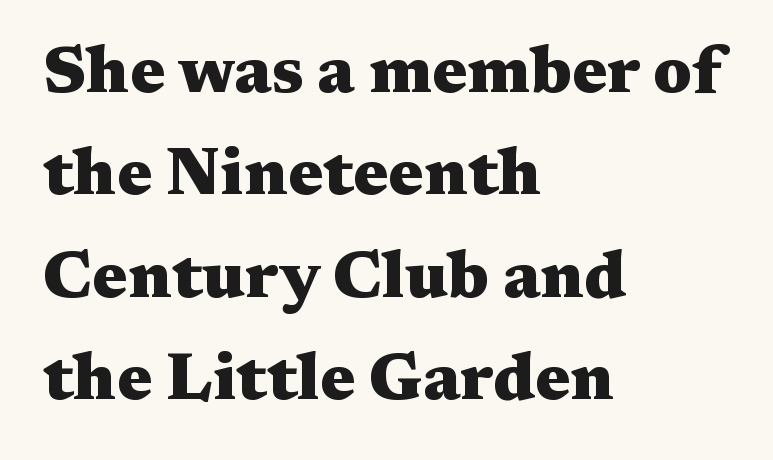
{"serif": "yes", "italic": "no", "bold": "yes", "weight": "heavy", "width": "wide", "stroke_contrast": "medium", "x_height": "medium", "monospaced": "no", "underline": "no", "align": "left", "line_spacing": "normal", "line_spacing_ratio": 1.55, "letter_spacing": "normal", "letter_spacing_em": 0.0, "glyph_px": 66}
